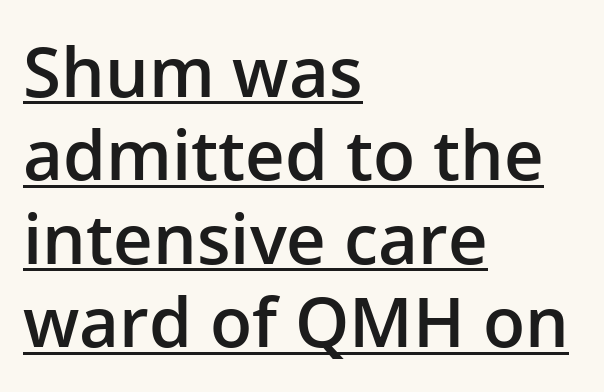
The image shows 69 px semibold sans-serif type, upright; set left-aligned, line spacing 1.21x, normal letter spacing, underlined; low stroke contrast and a medium x-height.
